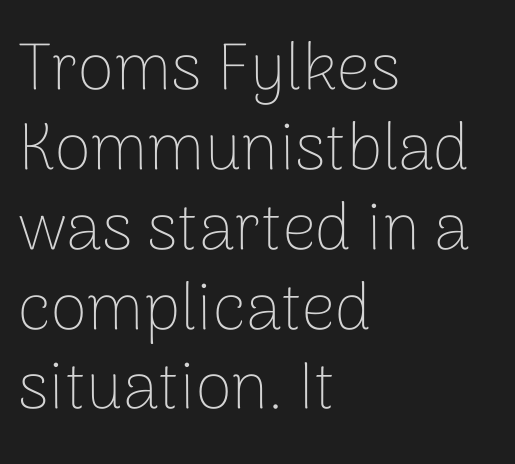
This is roman type, the default non-slanted kind. Each line starts at the same left margin while the right side varies. The strokes carry an ordinary text weight at most. The space directly below the letters is spotless. This sample uses plain, unmodified letter spacing.
